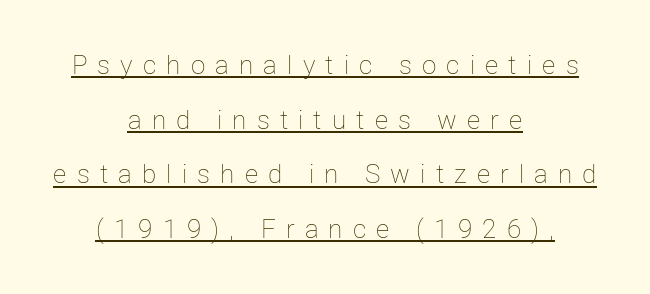
Letter spacing: wide. Interline gaps are noticeably wide in this sample. Honestly, the underline is the first thing you notice here. Tall strokes in this sample are plumb rather than angled. Caption: multi-line text, centered on the measure.
